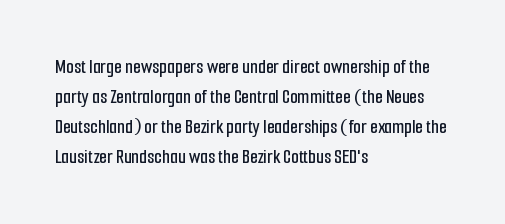
{"italic": "no", "underline": "no", "align": "left", "line_spacing": "normal", "line_spacing_ratio": 1.5, "letter_spacing": "normal", "letter_spacing_em": 0.0, "glyph_px": 20}
